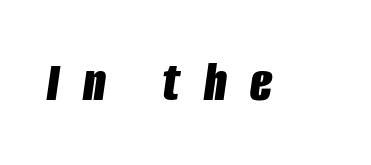
The foot of each line stays bare and open. Compared with ordinary roman type, these characters are visibly tilted. The passage shown has open, widely tracked lettering throughout. Is this a fixed-width face? No — the glyphs have proportional, varying widths. Weight check: bold — yes, fully.
